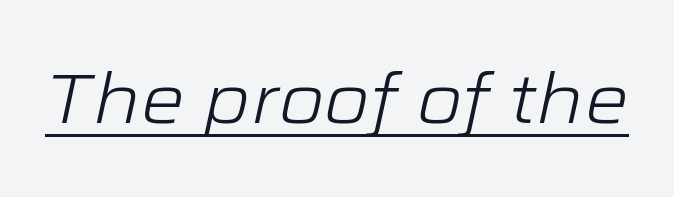
Q: Is the text bold? A: No.
Q: Is the text italic (slanted)? A: Yes, it leans right by about 12 degrees.
Q: Is the text underlined? A: Yes.
Q: Is the spacing between letters normal or unusually wide? A: Normal.
Q: Width (condensed, normal, or wide)? A: Wide.
Q: Stroke contrast? A: Low.
Q: x-height? A: Medium.
Q: Monospaced? A: No.
